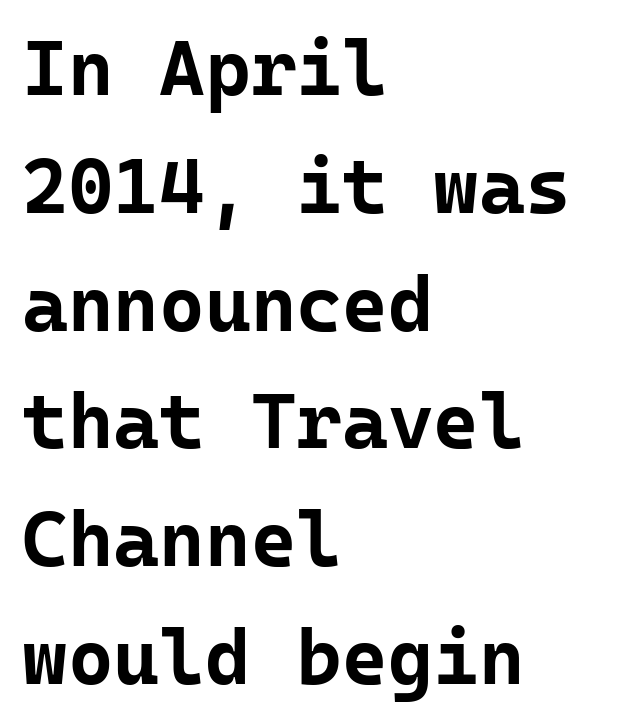
Q: Is the text bold? A: Yes.
Q: Is the text italic (slanted)? A: No, it is upright.
Q: Is the typeface a serif or a sans-serif typeface? A: Sans-serif.
Q: Is the text underlined? A: No.
Q: How is the paragraph aligned? A: Left-aligned.
Q: Is the spacing between letters normal or unusually wide? A: Normal.
Q: Is the spacing between lines tight, normal or loose? A: Normal.
Q: Width (condensed, normal, or wide)? A: Normal.
Q: Stroke contrast? A: Low.
Q: x-height? A: Medium.
Q: Monospaced? A: Yes.
